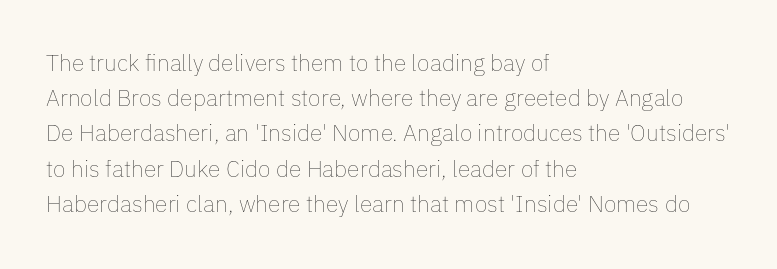
Q: Is the text bold? A: No.
Q: Is the text italic (slanted)? A: No, it is upright.
Q: Is the text underlined? A: No.
Q: How is the paragraph aligned? A: Left-aligned.
Q: Is the spacing between letters normal or unusually wide? A: Normal.
Q: Is the spacing between lines tight, normal or loose? A: Normal.
